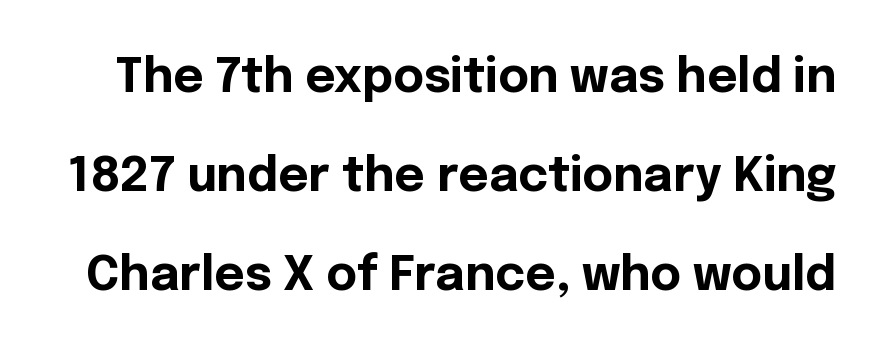
One glance says open: line gaps are wider than usual. Spacing verdict: proportional, widths tailored to each character. The type is set solid horizontally, with unmodified tracking. Strokes here are thick enough to call this a true bold.
